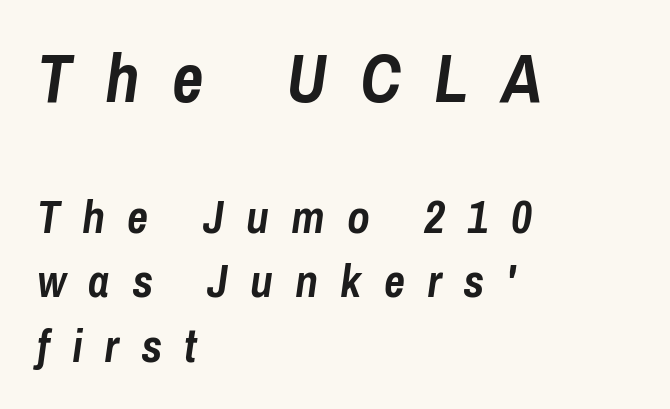
The image shows 69 px semibold, condensed type, italic (leaning right); set left-aligned, normal line spacing (1.4x), unusually wide letter spacing (+0.48 em), not underlined; the first (top) block is 1.5x larger; low stroke contrast and a medium x-height.
